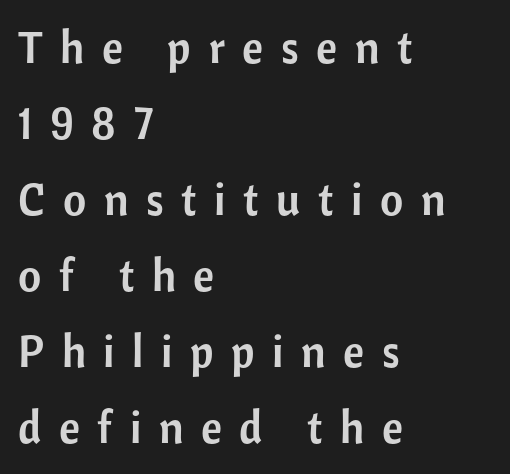
Tracking here is generous; glyphs stand well apart from one another. Each letter keeps its own natural width here, so spacing adapts to shape. If you measured baseline to baseline, you'd find a middling distance. Nothing sits at the stroke ends, so this counts as sans-serif. Each line starts at the same left margin while the right side varies. Every stem runs plumb, perpendicular to the baseline.
